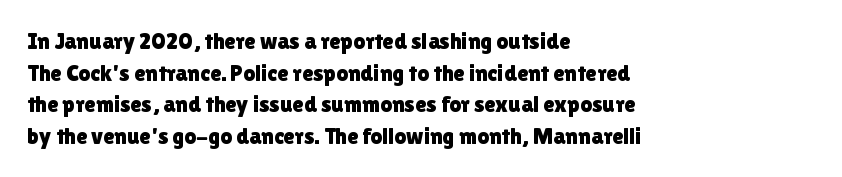
Q: Is the text italic (slanted)? A: No, it is upright.
Q: Is the text underlined? A: No.
Q: How is the paragraph aligned? A: Left-aligned.
Q: Is the spacing between letters normal or unusually wide? A: Normal.
Q: Is the spacing between lines tight, normal or loose? A: Normal.
